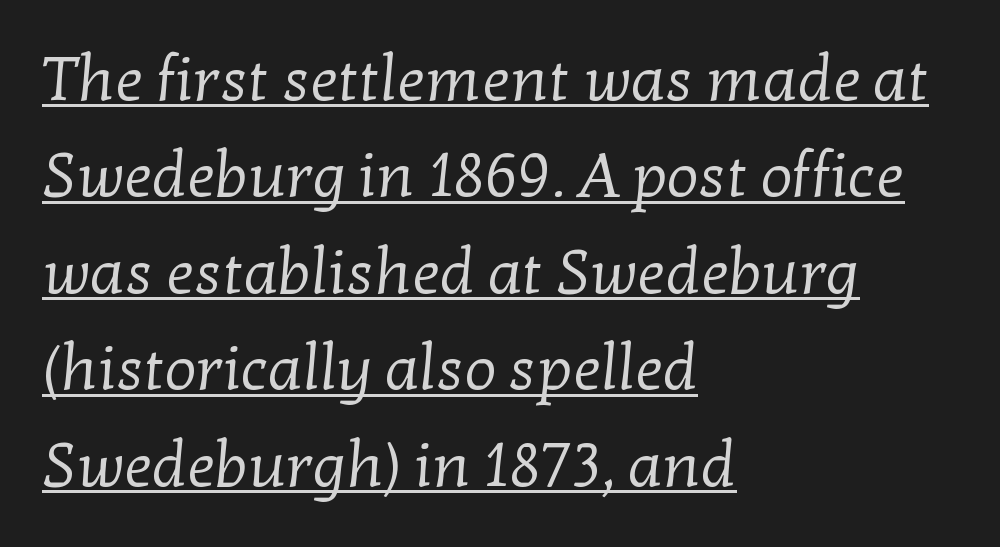
The image shows 63 px regular-weight serif type; set left-aligned, normal line spacing (1.53x), normal letter spacing, underlined; low stroke contrast and a medium x-height.
